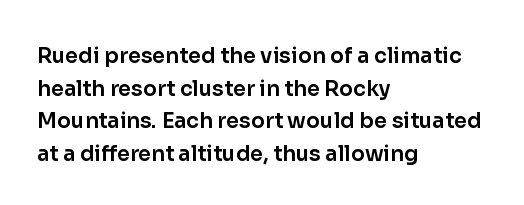
Q: Is the text italic (slanted)? A: No, it is upright.
Q: Is the text underlined? A: No.
Q: How is the paragraph aligned? A: Left-aligned.
Q: Is the spacing between letters normal or unusually wide? A: Normal.
Q: Is the spacing between lines tight, normal or loose? A: Normal.
